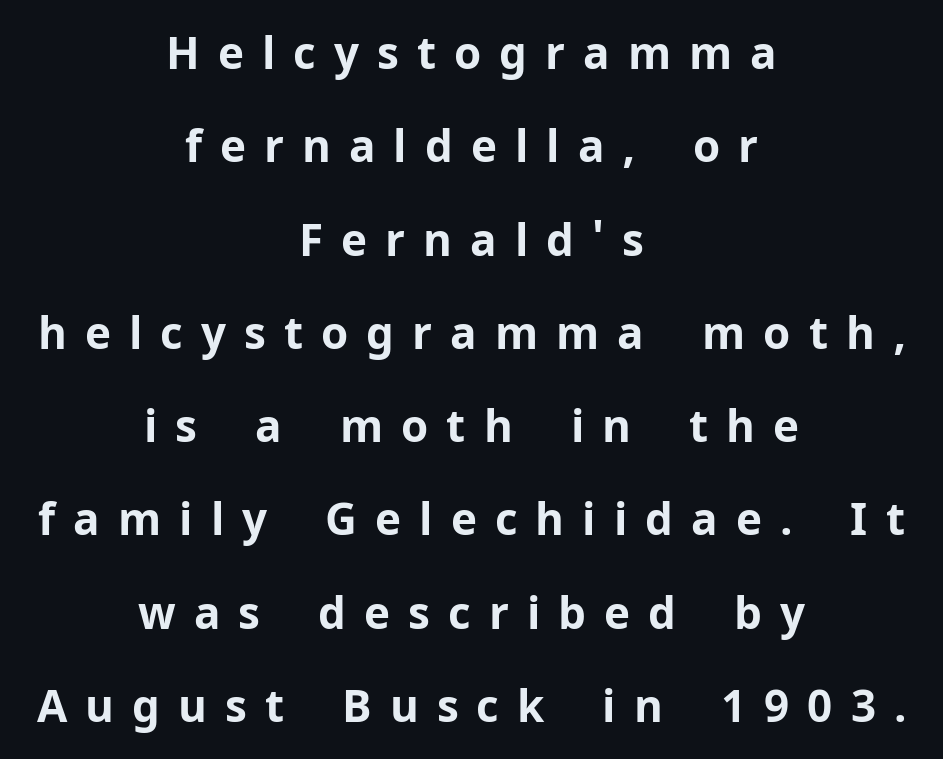
Q: Is the text bold? A: Yes.
Q: Is the text italic (slanted)? A: No, it is upright.
Q: Is the typeface a serif or a sans-serif typeface? A: Sans-serif.
Q: Is the text underlined? A: No.
Q: How is the paragraph aligned? A: Centered.
Q: Is the spacing between letters normal or unusually wide? A: Unusually wide.
Q: Is the spacing between lines tight, normal or loose? A: Loose.
Q: Width (condensed, normal, or wide)? A: Normal.
Q: Stroke contrast? A: Low.
Q: x-height? A: Medium.
Q: Monospaced? A: No.
